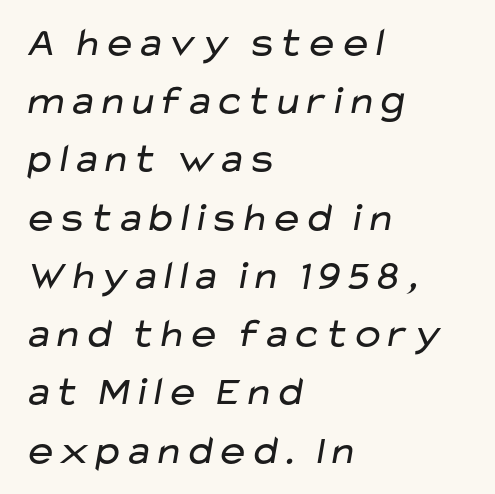
{"serif": "no", "bold": "no", "weight": "regular", "width": "wide", "stroke_contrast": "low", "x_height": "medium", "monospaced": "no", "underline": "no", "align": "left", "line_spacing": "normal", "line_spacing_ratio": 1.42, "letter_spacing": "normal", "letter_spacing_em": 0.0, "glyph_px": 41}
